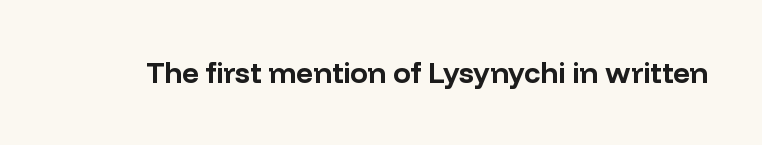
The image shows 29 px bold sans-serif type, upright; set normal letter spacing, not underlined; low stroke contrast and a medium x-height.
